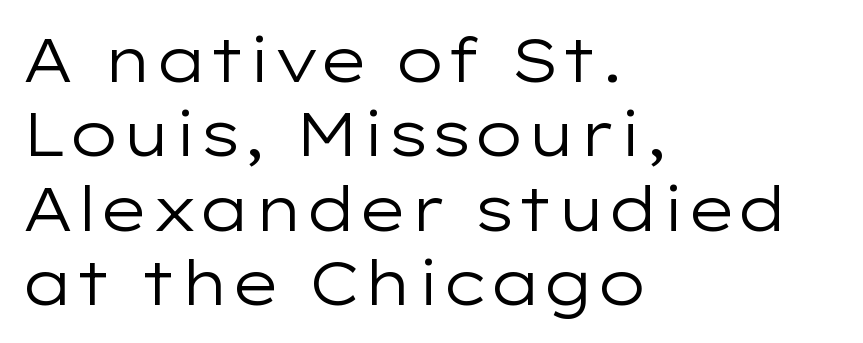
{"serif": "no", "italic": "no", "bold": "no", "weight": "regular", "width": "wide", "stroke_contrast": "low", "x_height": "medium", "monospaced": "no", "underline": "no", "align": "left", "line_spacing_ratio": 1.22, "letter_spacing": "normal", "letter_spacing_em": 0.0, "glyph_px": 61}
